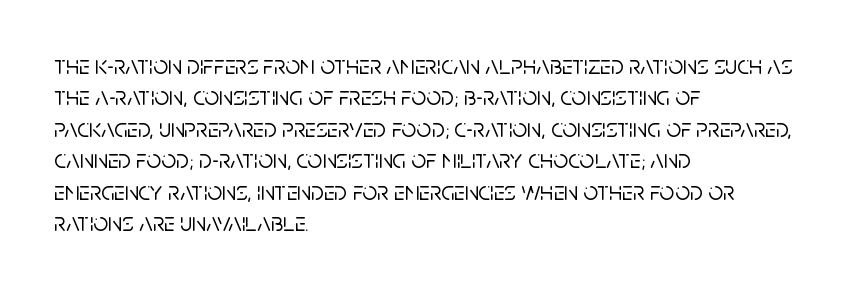
{"italic": "no", "underline": "no", "align": "left", "line_spacing_ratio": 1.21, "letter_spacing": "normal", "letter_spacing_em": 0.0, "glyph_px": 26}
